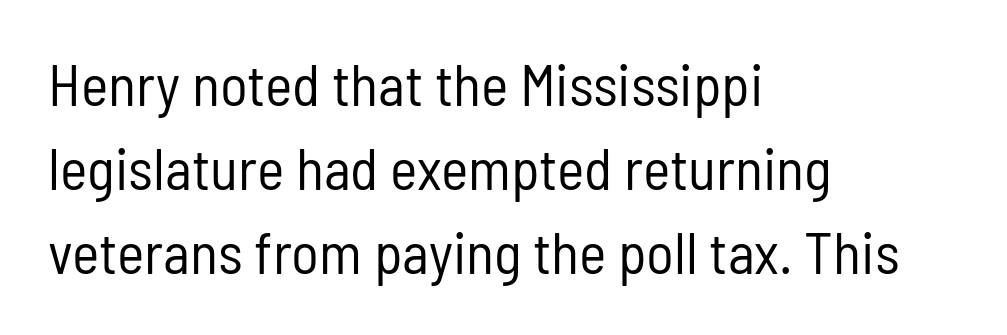
The image shows 58 px regular-weight, condensed sans-serif type, upright; set left-aligned, normal line spacing (1.45x), normal letter spacing, not underlined; low stroke contrast and a medium x-height.
